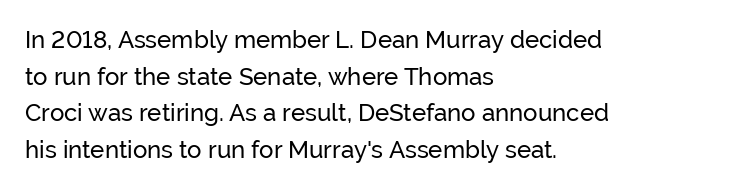
The image shows 24 px text type, upright; set left-aligned, normal line spacing (1.53x), normal letter spacing, not underlined.
